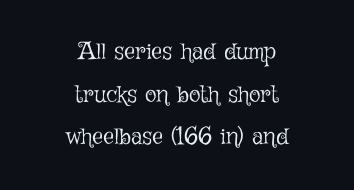
Q: Is the text bold? A: No.
Q: Is the text italic (slanted)? A: No, it is upright.
Q: Is the text underlined? A: No.
Q: How is the paragraph aligned? A: Centered.
Q: Is the spacing between letters normal or unusually wide? A: Normal.
